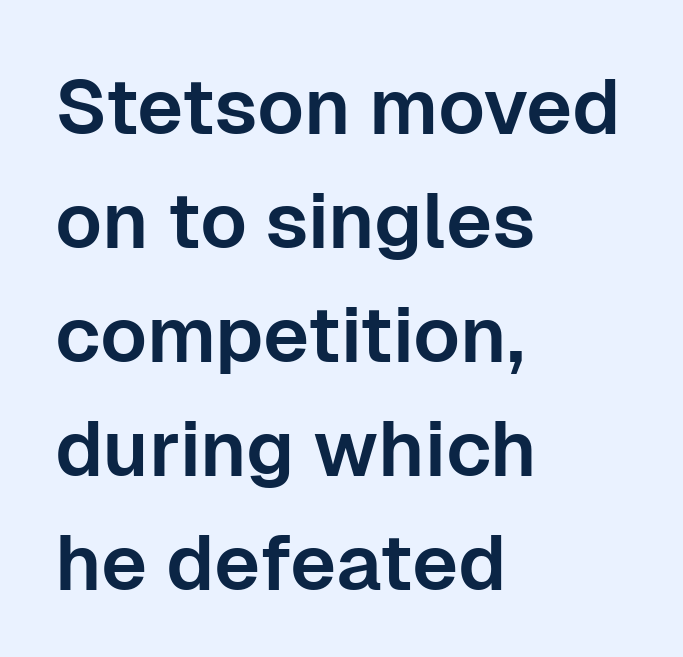
Check under the words: just untouched page. These lines are rendered in a variable-pitch font. Note: no serifs on the glyphs. Leading matches the norm, producing a regular column. Spacing between characters is what you'd get straight out of the box.
